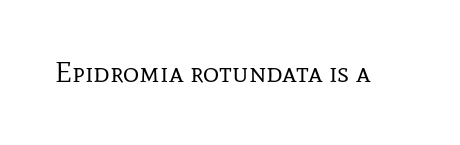
Q: Is the text bold? A: No.
Q: Is the text italic (slanted)? A: No, it is upright.
Q: Is the typeface a serif or a sans-serif typeface? A: Serif.
Q: Is the text underlined? A: No.
Q: Is the spacing between letters normal or unusually wide? A: Normal.
Q: Width (condensed, normal, or wide)? A: Normal.
Q: Stroke contrast? A: Low.
Q: x-height? A: Medium.
Q: Monospaced? A: No.
